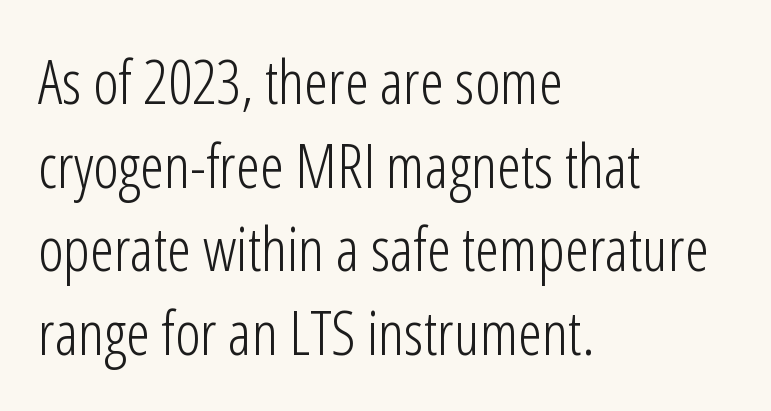
Q: Is the text bold? A: No.
Q: Is the text italic (slanted)? A: No, it is upright.
Q: Is the typeface a serif or a sans-serif typeface? A: Sans-serif.
Q: Is the text underlined? A: No.
Q: How is the paragraph aligned? A: Left-aligned.
Q: Is the spacing between letters normal or unusually wide? A: Normal.
Q: Is the spacing between lines tight, normal or loose? A: Normal.
Q: Width (condensed, normal, or wide)? A: Condensed.
Q: Stroke contrast? A: Low.
Q: x-height? A: Medium.
Q: Monospaced? A: No.
